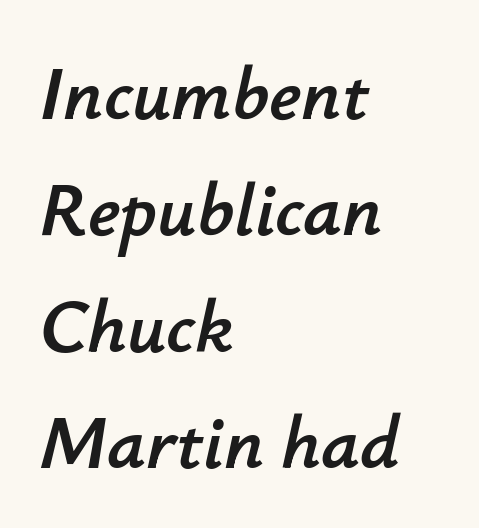
Q: Is the text italic (slanted)? A: Yes, it leans right by about 12 degrees.
Q: Is the text underlined? A: No.
Q: How is the paragraph aligned? A: Left-aligned.
Q: Is the spacing between letters normal or unusually wide? A: Normal.
Q: Is the spacing between lines tight, normal or loose? A: Normal.
Q: Width (condensed, normal, or wide)? A: Normal.
Q: Stroke contrast? A: Low.
Q: x-height? A: Small.
Q: Monospaced? A: No.
